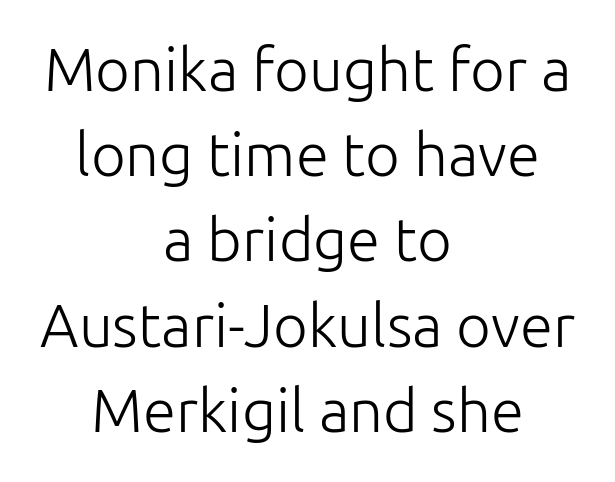
Q: Is the text bold? A: No.
Q: Is the text italic (slanted)? A: No, it is upright.
Q: Is the typeface a serif or a sans-serif typeface? A: Sans-serif.
Q: Is the text underlined? A: No.
Q: How is the paragraph aligned? A: Centered.
Q: Is the spacing between letters normal or unusually wide? A: Normal.
Q: Is the spacing between lines tight, normal or loose? A: Normal.
Q: Width (condensed, normal, or wide)? A: Normal.
Q: Stroke contrast? A: Low.
Q: x-height? A: Medium.
Q: Monospaced? A: No.
